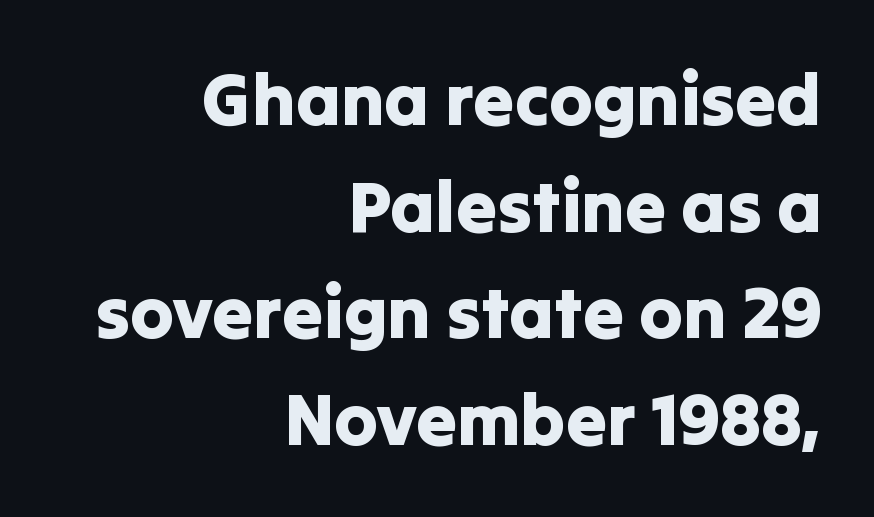
The image shows 73 px sans-serif type, upright; set right-aligned, normal line spacing (1.46x), normal letter spacing, not underlined; low stroke contrast and a medium x-height.
